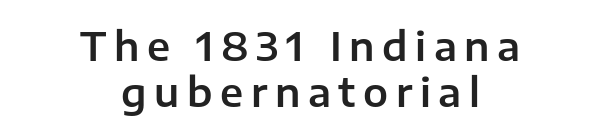
The image shows 40 px sans-serif type, upright; set centered, tight line spacing (1.14x), not underlined; low stroke contrast and a medium x-height.
